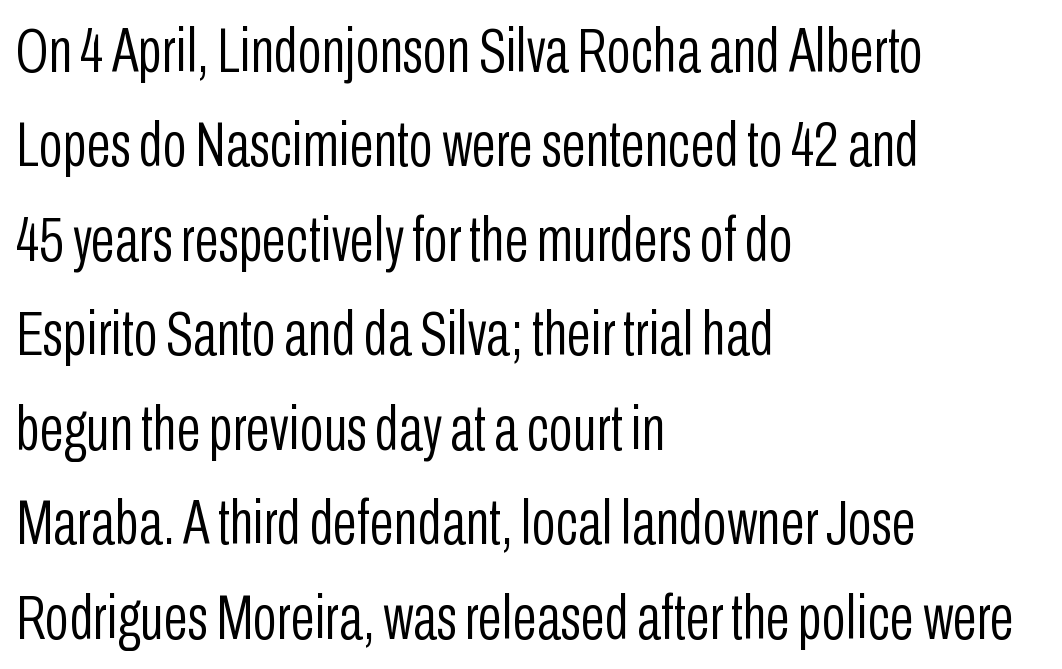
Q: Is the text bold? A: No.
Q: Is the text italic (slanted)? A: No, it is upright.
Q: Is the typeface a serif or a sans-serif typeface? A: Sans-serif.
Q: Is the text underlined? A: No.
Q: How is the paragraph aligned? A: Left-aligned.
Q: Is the spacing between letters normal or unusually wide? A: Normal.
Q: Is the spacing between lines tight, normal or loose? A: Normal.
Q: Width (condensed, normal, or wide)? A: Condensed.
Q: Stroke contrast? A: Low.
Q: x-height? A: Medium.
Q: Monospaced? A: No.
